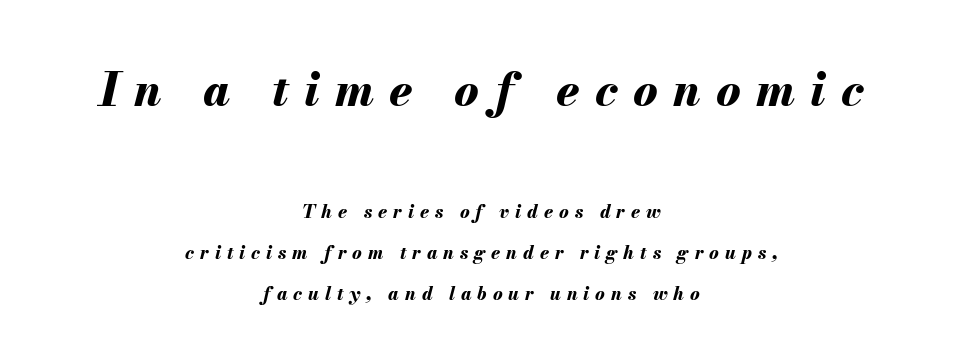
{"italic": "yes", "lean": "right", "slant_degrees": 13, "bold": "yes", "weight": "bold", "width": "normal", "stroke_contrast": "medium", "x_height": "small", "monospaced": "no", "underline": "no", "align": "center", "line_spacing": "loose", "line_spacing_ratio": 2.3, "letter_spacing": "wide", "letter_spacing_em": 0.33, "larger_block": "first", "size_ratio": 2.56, "glyph_px": 46}
